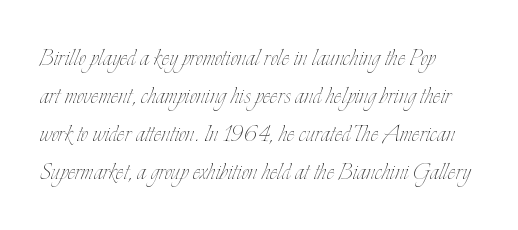
No chunkiness to these letters — they're not bold. Compared with typical body copy, the letter spacing here is the same. Evenly set lines give the paragraph a standard silhouette. The baseline area is clear. Character widths vary here, with narrow letters taking less room than wide ones.
